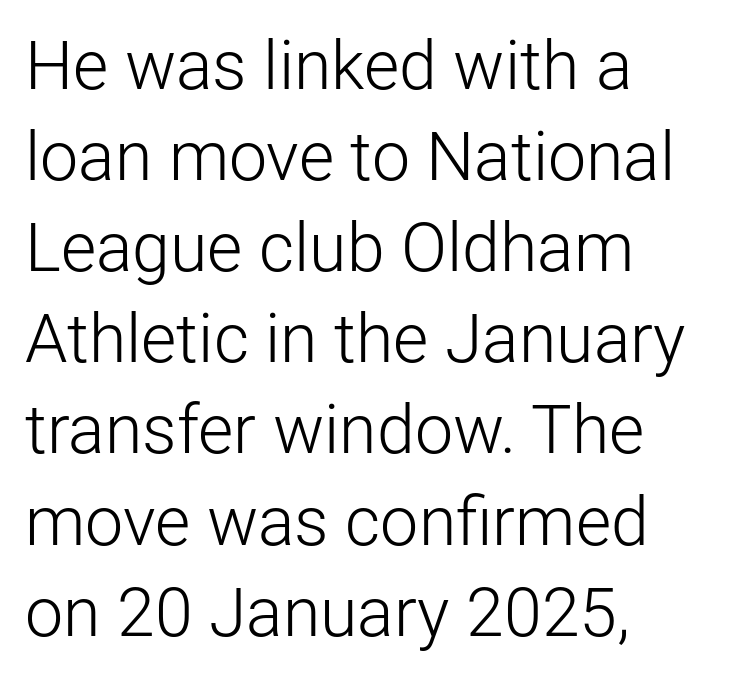
{"serif": "no", "italic": "no", "bold": "no", "weight": "light", "width": "normal", "stroke_contrast": "low", "x_height": "medium", "monospaced": "no", "underline": "no", "align": "left", "line_spacing": "normal", "line_spacing_ratio": 1.34, "letter_spacing": "normal", "letter_spacing_em": 0.0, "glyph_px": 68}
